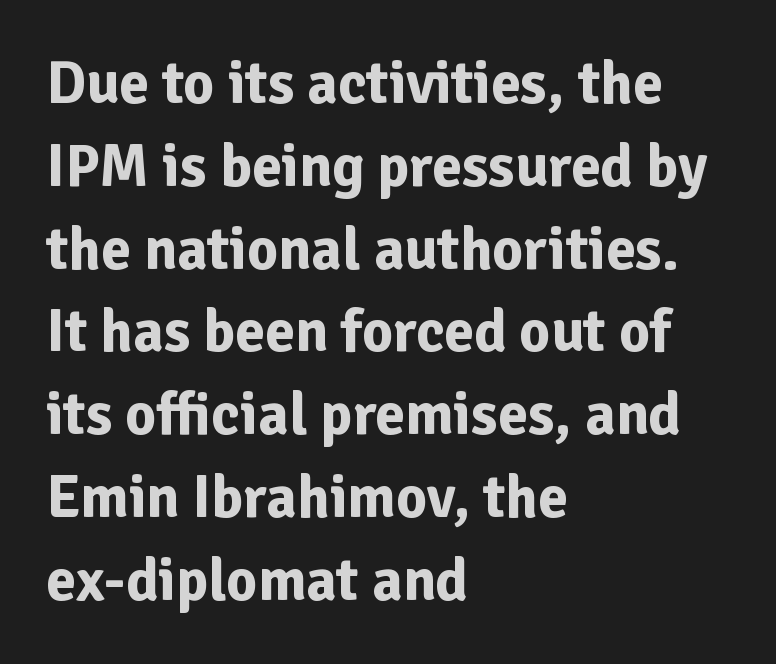
The image shows 60 px bold sans-serif type, upright; set left-aligned, normal line spacing (1.38x), normal letter spacing, not underlined; low stroke contrast and a medium x-height.
